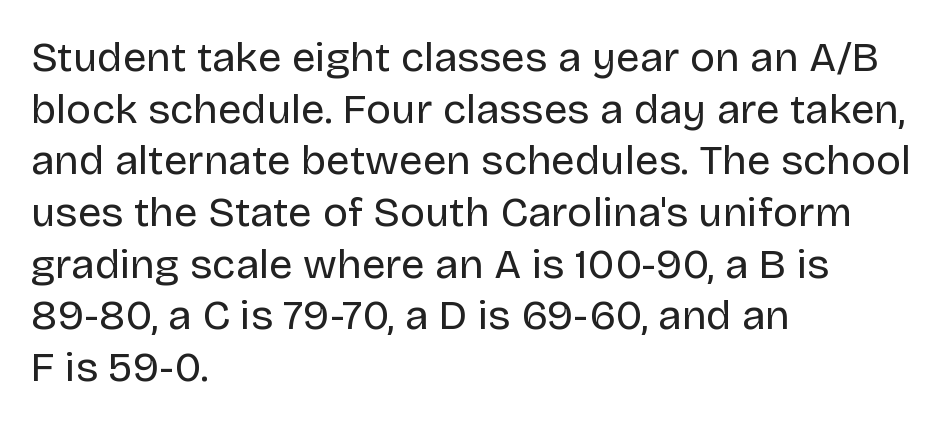
The image shows 42 px regular-weight sans-serif type, upright; set left-aligned, line spacing 1.23x, normal letter spacing, not underlined; low stroke contrast and a large x-height.
